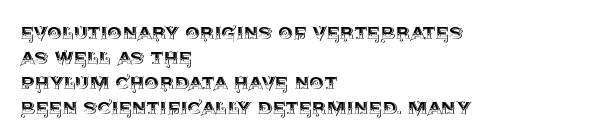
A typesetter would mark this as roman, not italic. The gaps between neighbouring characters are ordinary and unremarkable. Visually the block forms a straight wall on the left and a jagged coastline on the right. Quick note: interline space is minimal. This rendering features lettering with no underline.
